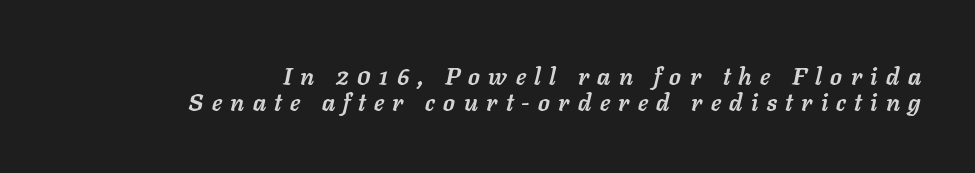
The image shows 24 px bold type, italic (leaning right); set right-aligned, tight line spacing (1.08x), unusually wide letter spacing (+0.35 em), not underlined.
